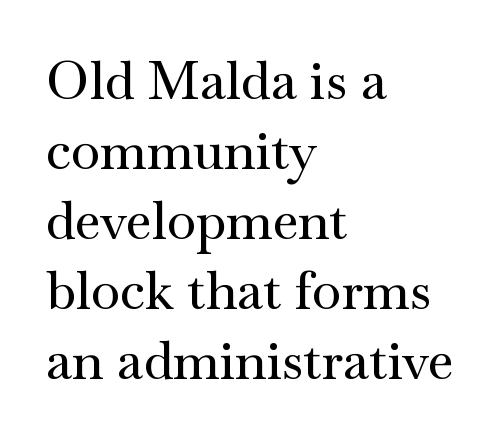
{"serif": "yes", "italic": "no", "width": "wide", "stroke_contrast": "medium", "x_height": "small", "monospaced": "no", "underline": "no", "align": "left", "line_spacing": "normal", "line_spacing_ratio": 1.32, "letter_spacing": "normal", "letter_spacing_em": 0.0, "glyph_px": 53}
